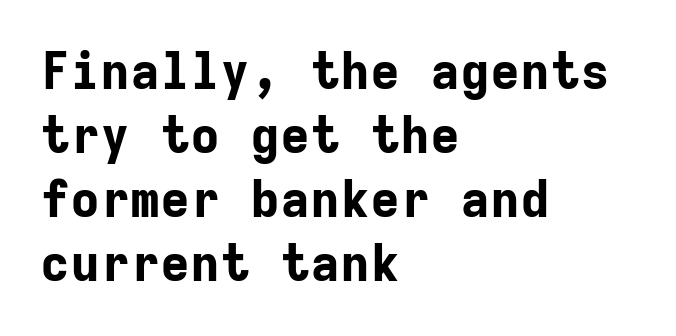
The image shows 50 px bold sans-serif type, upright, monospaced; set left-aligned, normal line spacing (1.28x), normal letter spacing, not underlined; low stroke contrast and a medium x-height.
